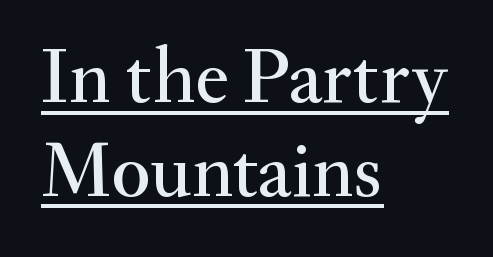
{"serif": "yes", "italic": "no", "width": "normal", "stroke_contrast": "medium", "x_height": "small", "monospaced": "no", "underline": "yes", "align": "left", "line_spacing_ratio": 1.17, "letter_spacing": "normal", "letter_spacing_em": 0.0, "glyph_px": 80}
